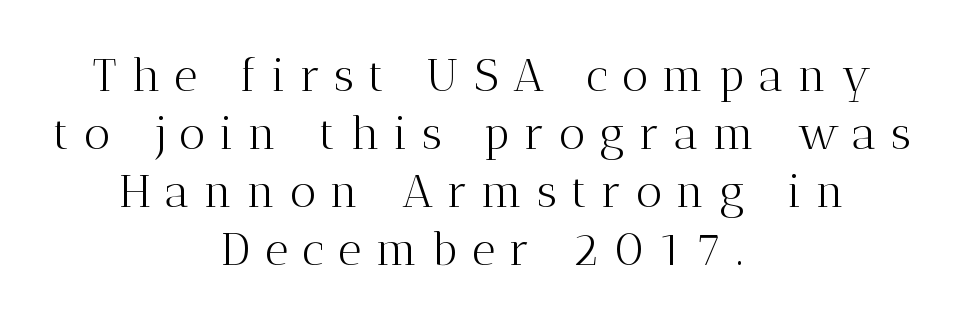
The image shows 46 px light serif type, upright; set centered, normal line spacing (1.26x), unusually wide letter spacing (+0.31 em), not underlined; medium stroke contrast and a medium x-height.
